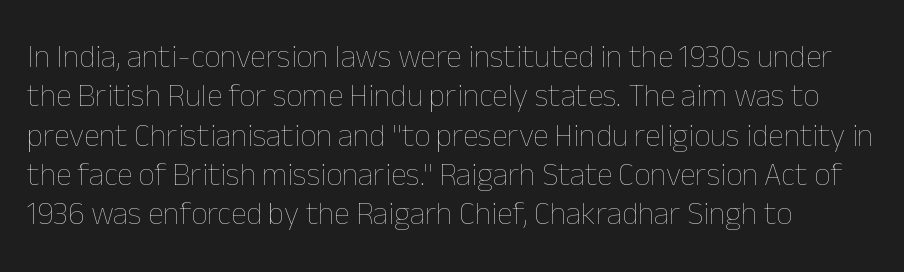
A student would call this left alignment; a typographer would say flush left, rag right. The cut favours lightness, reaching ordinary text weight at its darkest. The face used here is proportionally spaced, like ordinary book or web type. Nope, not italic — everything's standing straight.
